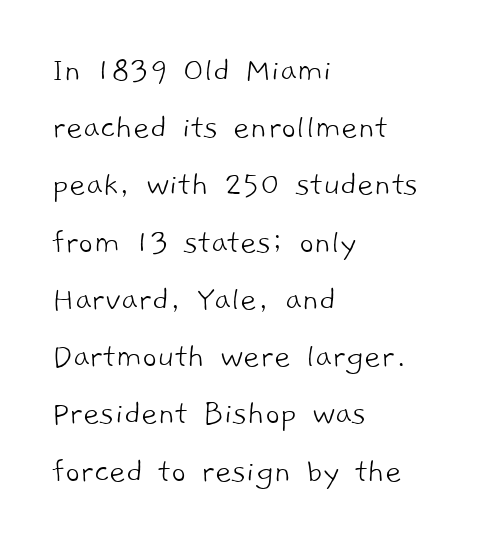
To sum up the face: it is a sans, with no serifs. Whoever set this chose a conventional vertical rhythm. This sample is left-justified, so line endings fall wherever the words run out. Is this a fixed-width face? No — the glyphs have proportional, varying widths.
